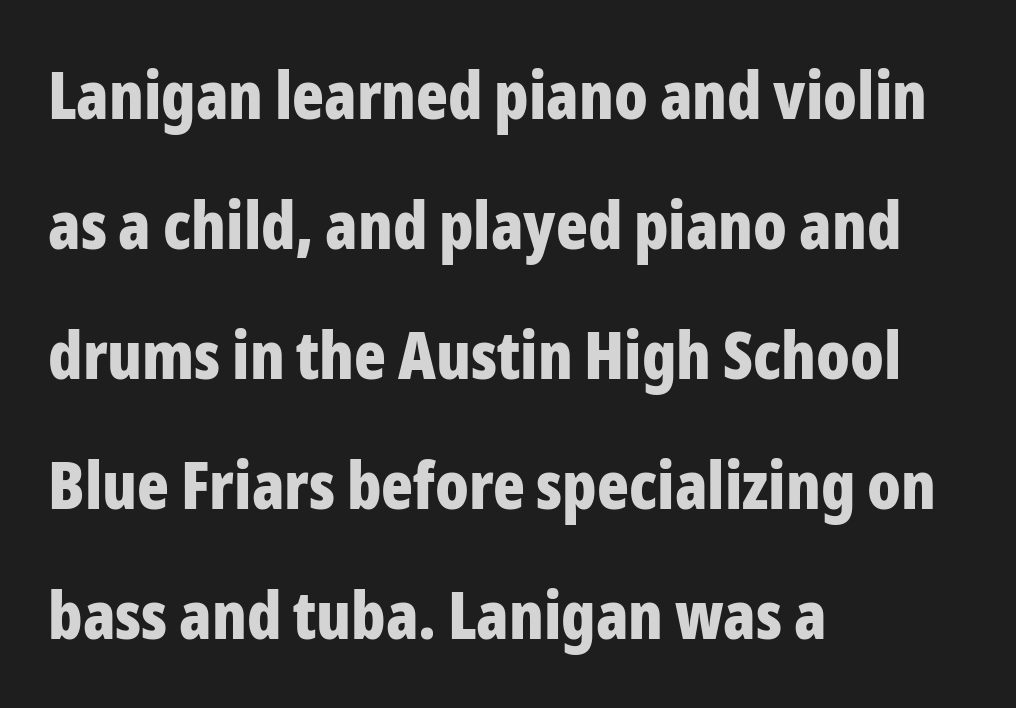
Airy leading. You can tell from the bare stems that sans-serif type was used. Default kerning and tracking; the words read as compact shapes. Spacing verdict: proportional, widths tailored to each character. In terms of weight, the rendering is a true, heavy bold.
